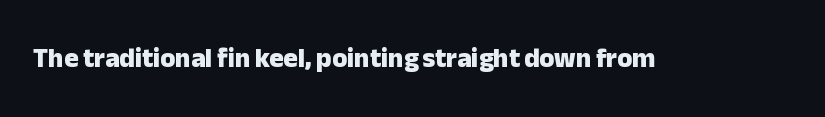
{"italic": "no", "bold": "yes", "underline": "no", "letter_spacing": "normal", "letter_spacing_em": 0.0, "glyph_px": 27}
